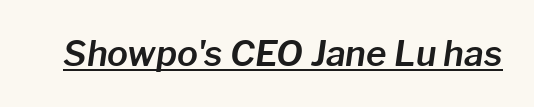
The image shows 35 px text type, italic (leaning right); set normal letter spacing, underlined; low stroke contrast and a medium x-height.
